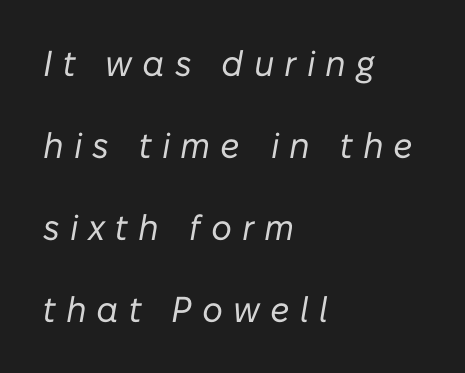
{"italic": "yes", "lean": "right", "slant_degrees": 10, "bold": "no", "weight": "regular", "width": "normal", "stroke_contrast": "low", "x_height": "medium", "monospaced": "no", "underline": "no", "align": "left", "line_spacing": "loose", "line_spacing_ratio": 2.28, "letter_spacing": "wide", "letter_spacing_em": 0.28, "glyph_px": 36}
